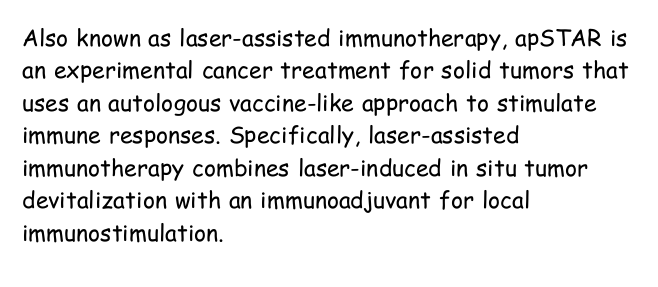
The image shows 23 px text type, upright; set left-aligned, normal line spacing (1.41x), normal letter spacing, not underlined.
